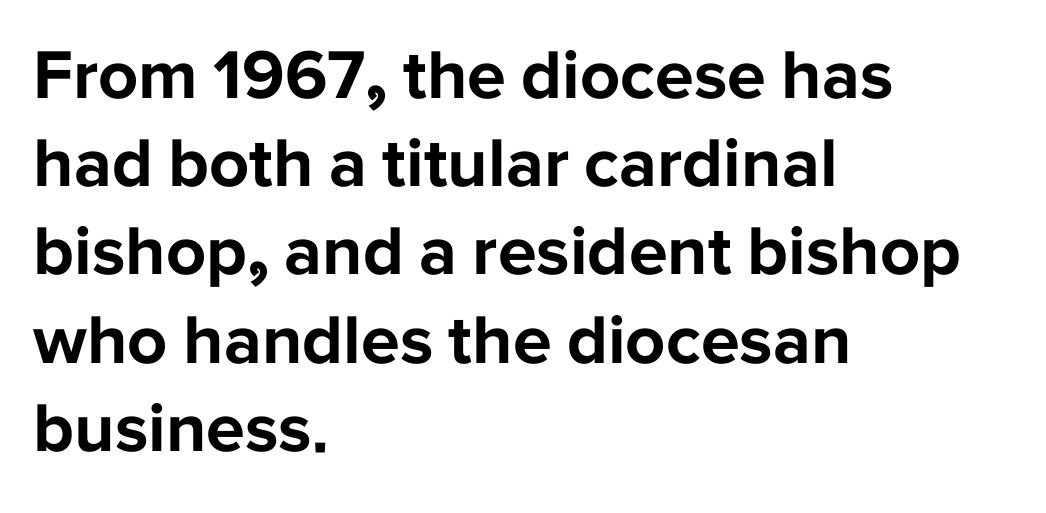
The image shows 70 px bold sans-serif type, upright; set left-aligned, normal line spacing (1.26x), normal letter spacing, not underlined; low stroke contrast and a medium x-height.
